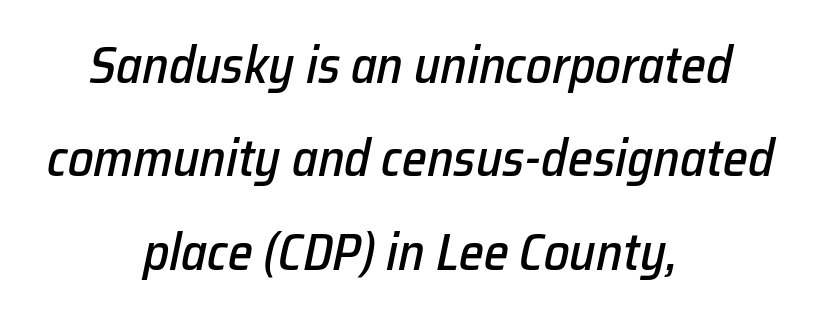
Q: Is the text italic (slanted)? A: Yes, it leans right by about 12 degrees.
Q: Is the text underlined? A: No.
Q: How is the paragraph aligned? A: Centered.
Q: Is the spacing between letters normal or unusually wide? A: Normal.
Q: Width (condensed, normal, or wide)? A: Normal.
Q: Stroke contrast? A: Low.
Q: x-height? A: Medium.
Q: Monospaced? A: No.
